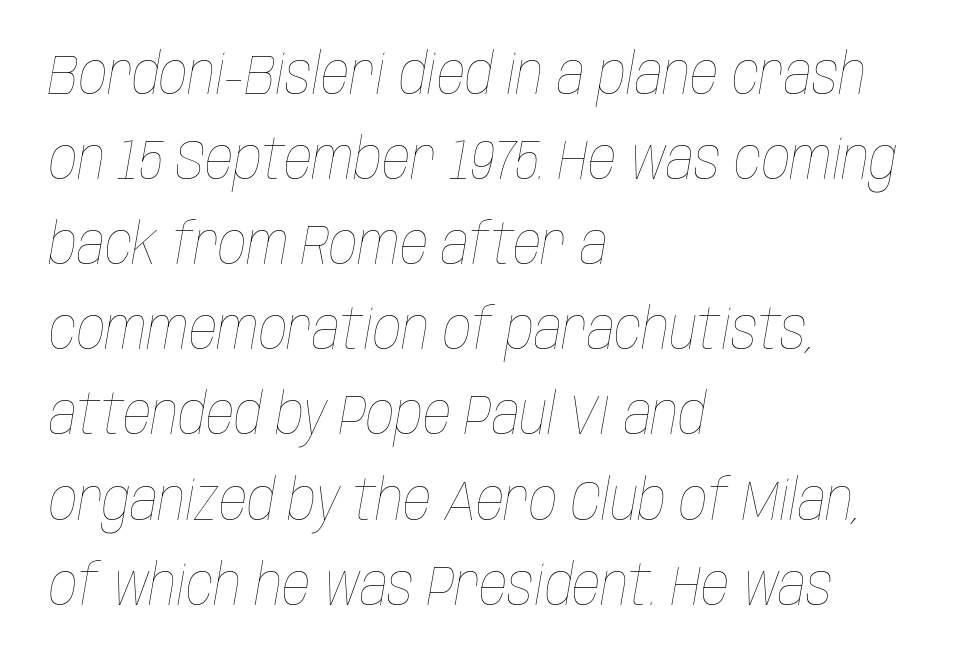
{"italic": "yes", "lean": "right", "slant_degrees": 10, "bold": "no", "weight": "thin", "width": "condensed", "stroke_contrast": "low", "x_height": "large", "monospaced": "no", "underline": "no", "align": "left", "line_spacing": "normal", "line_spacing_ratio": 1.52, "letter_spacing": "normal", "letter_spacing_em": 0.0, "glyph_px": 56}
